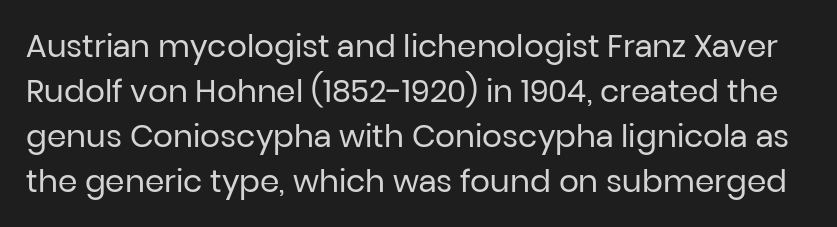
Posture: vertical. Short note: letters normally spaced. To sum up the face: it is a sans, with no serifs. Glance below the letters and you will spot only blank space.
